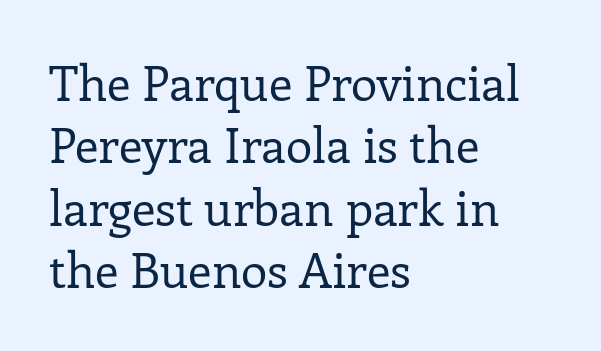
The image shows 48 px regular-weight serif type, upright; set left-aligned, normal line spacing (1.3x), normal letter spacing, not underlined; low stroke contrast and a medium x-height.
